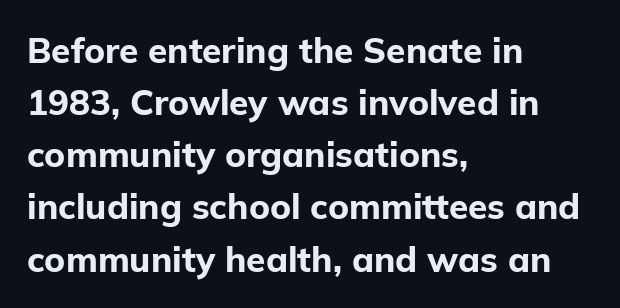
Q: Is the text bold? A: Yes.
Q: Is the text italic (slanted)? A: No, it is upright.
Q: Is the typeface a serif or a sans-serif typeface? A: Sans-serif.
Q: Is the text underlined? A: No.
Q: How is the paragraph aligned? A: Left-aligned.
Q: Is the spacing between letters normal or unusually wide? A: Normal.
Q: Is the spacing between lines tight, normal or loose? A: Normal.
Q: Width (condensed, normal, or wide)? A: Normal.
Q: Stroke contrast? A: Low.
Q: x-height? A: Medium.
Q: Monospaced? A: No.
